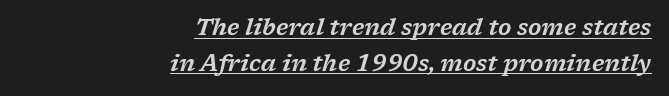
The image shows 23 px text type, italic (leaning right); set right-aligned, normal line spacing (1.55x), normal letter spacing, underlined.
